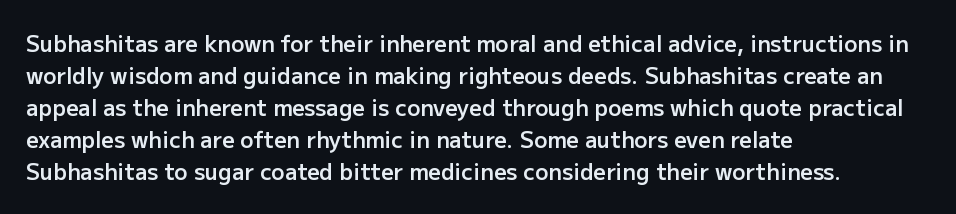
Q: Is the text bold? A: Semi-bold.
Q: Is the text italic (slanted)? A: No, it is upright.
Q: Is the text underlined? A: No.
Q: How is the paragraph aligned? A: Left-aligned.
Q: Is the spacing between letters normal or unusually wide? A: Normal.
Q: Is the spacing between lines tight, normal or loose? A: Normal.
